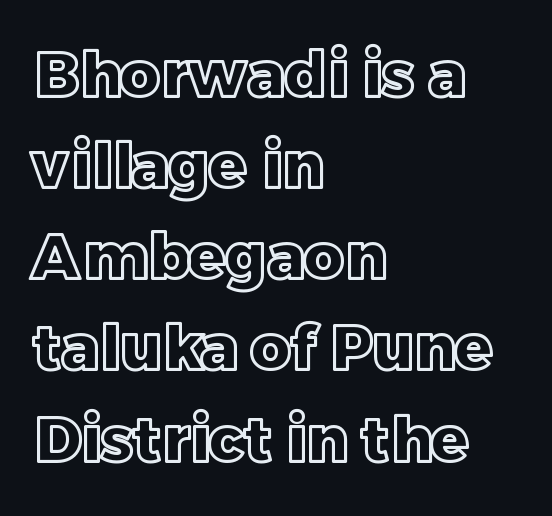
Q: Is the text italic (slanted)? A: No, it is upright.
Q: Is the text underlined? A: No.
Q: How is the paragraph aligned? A: Left-aligned.
Q: Is the spacing between letters normal or unusually wide? A: Normal.
Q: Is the spacing between lines tight, normal or loose? A: Normal.
Q: Width (condensed, normal, or wide)? A: Normal.
Q: x-height? A: Large.
Q: Monospaced? A: No.
